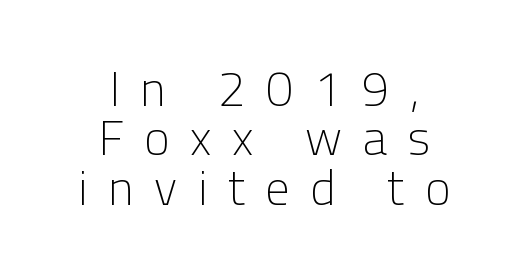
{"serif": "no", "italic": "no", "bold": "no", "weight": "light", "width": "normal", "stroke_contrast": "low", "x_height": "medium", "monospaced": "no", "underline": "no", "align": "center", "line_spacing": "tight", "line_spacing_ratio": 1.01, "letter_spacing": "wide", "letter_spacing_em": 0.42, "glyph_px": 49}
